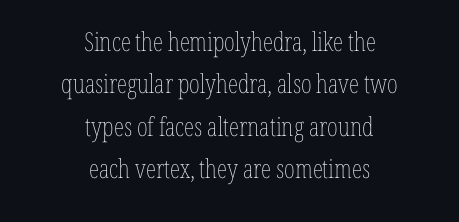
{"italic": "no", "bold": "no", "underline": "no", "align": "center", "line_spacing": "normal", "line_spacing_ratio": 1.63, "letter_spacing": "normal", "letter_spacing_em": 0.0, "glyph_px": 26}
